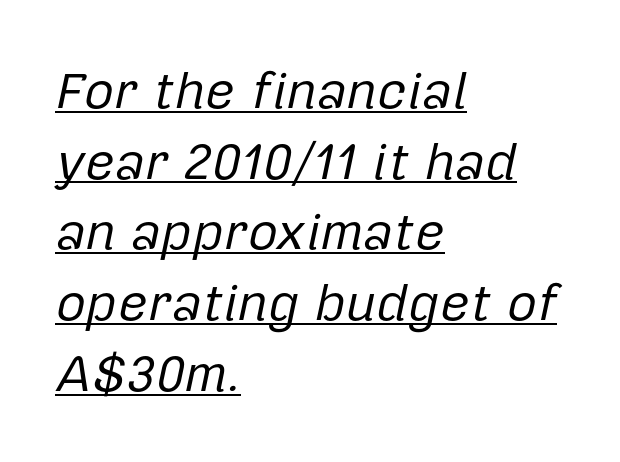
The image shows 52 px regular-weight type, italic (leaning right); set left-aligned, normal line spacing (1.36x), normal letter spacing, underlined; low stroke contrast and a medium x-height.
